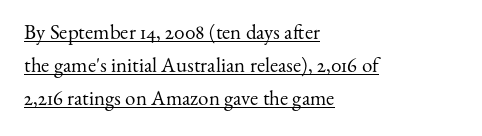
The image shows 21 px text type, upright; set left-aligned, normal line spacing (1.57x), normal letter spacing, underlined.
